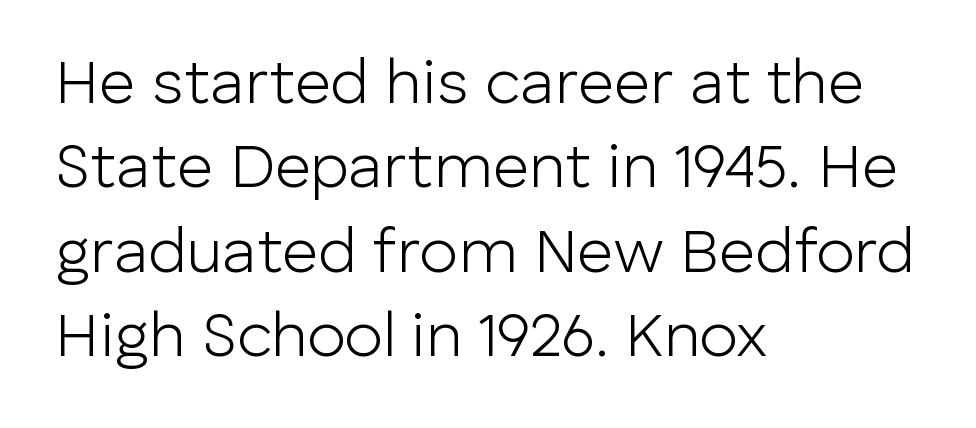
The image shows 63 px light sans-serif type, upright; set left-aligned, normal line spacing (1.34x), normal letter spacing, not underlined; low stroke contrast and a medium x-height.
